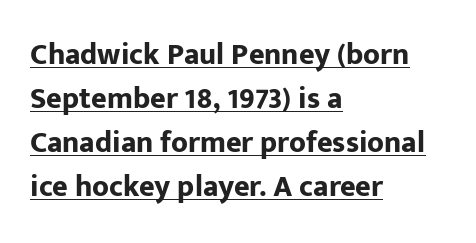
Character widths vary here, with narrow letters taking less room than wide ones. Examine the stroke ends and you'll find no serifs. Honestly, the row spacing looks completely unremarkable. Nothing unusual about the tracking: characters are spaced as the font intends. Short and long lines alike share a common starting point at left. A typesetter would mark this as roman, not italic.
